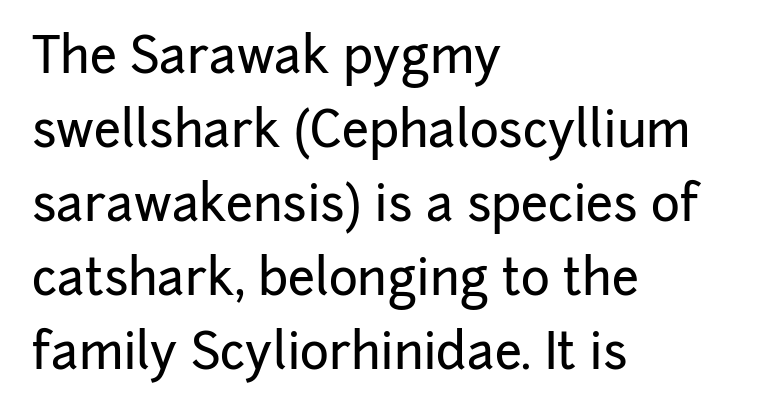
The image shows 49 px sans-serif type, upright; set left-aligned, normal line spacing (1.51x), normal letter spacing, not underlined; low stroke contrast and a medium x-height.
